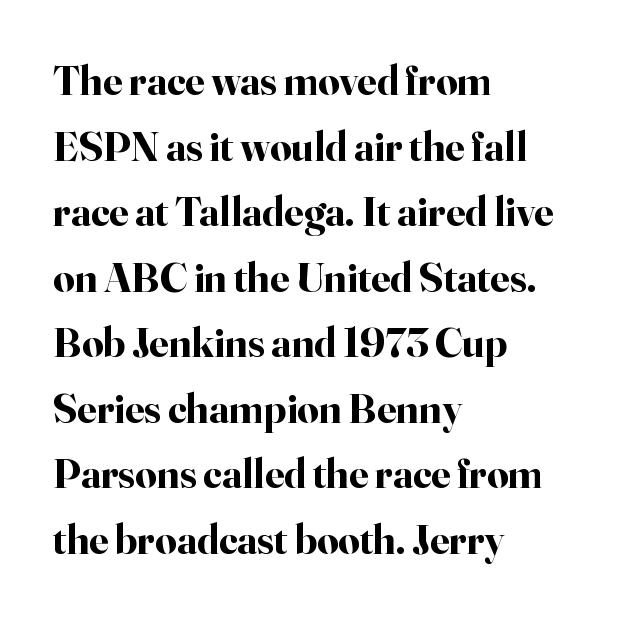
The image shows 42 px bold serif type, upright; set left-aligned, normal line spacing (1.56x), normal letter spacing, not underlined; high stroke contrast and a small x-height.
